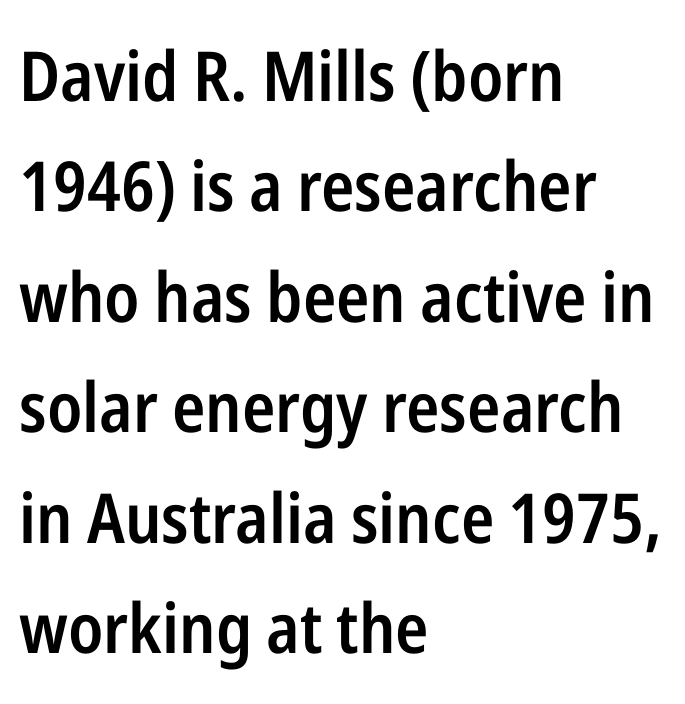
Summary of vertical rhythm: regular, with standard interline spacing. Casual observation: everything's shoved over to the left. The strip under each line holds only bare page. This sample has the flowing, uneven cadence of proportional lettering. Serif or sans? Sans — the stroke terminals are bare. Strokes here are thickened, but only to semibold level.
